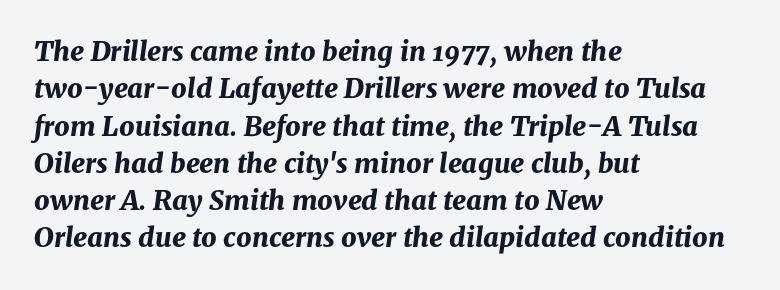
This is heavy type, rendered in bold. Spacing between characters is what you'd get straight out of the box. The foot of each line stays bare and open. The paragraph has a hard left edge and a soft right edge. Characters are canted at an angle relative to the baseline's perpendicular.
